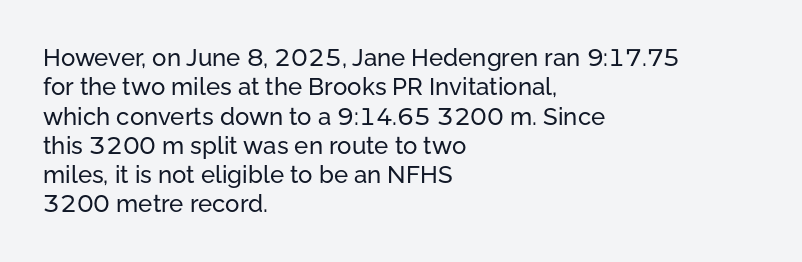
The image shows 24 px text type, upright; set left-aligned, line spacing 1.22x, normal letter spacing, not underlined.
